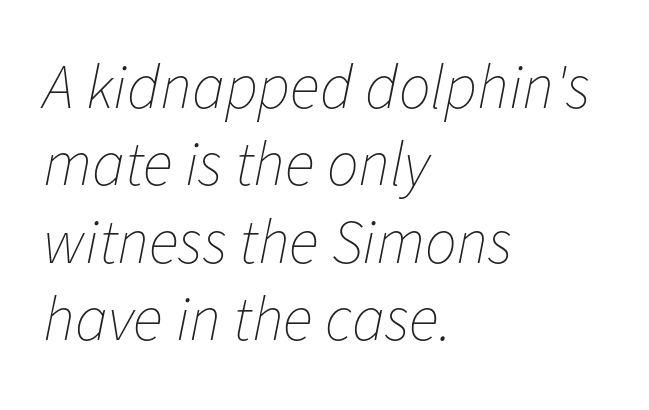
Q: Is the text bold? A: No.
Q: Is the text italic (slanted)? A: Yes, it leans right by about 11 degrees.
Q: Is the text underlined? A: No.
Q: How is the paragraph aligned? A: Left-aligned.
Q: Is the spacing between letters normal or unusually wide? A: Normal.
Q: Width (condensed, normal, or wide)? A: Normal.
Q: Stroke contrast? A: Low.
Q: x-height? A: Medium.
Q: Monospaced? A: No.
